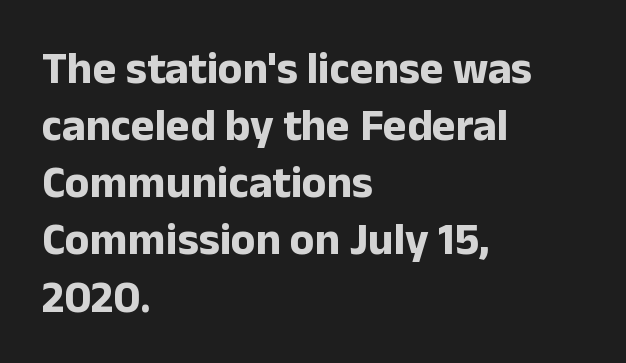
{"serif": "no", "italic": "no", "bold": "yes", "weight": "bold", "width": "normal", "stroke_contrast": "low", "x_height": "medium", "monospaced": "no", "underline": "no", "align": "left", "line_spacing": "normal", "line_spacing_ratio": 1.27, "letter_spacing": "normal", "letter_spacing_em": 0.0, "glyph_px": 45}
